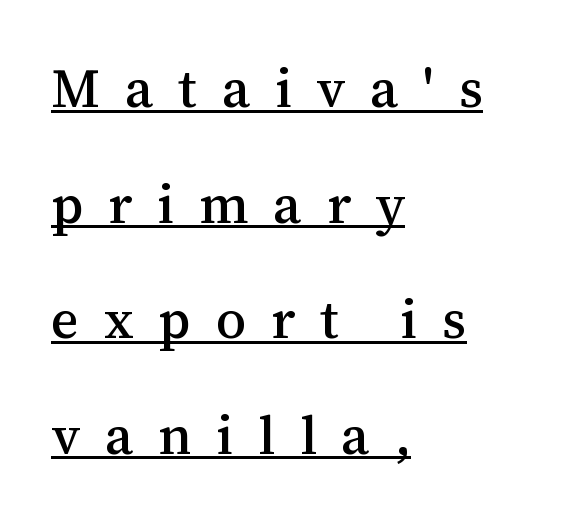
A student would call this left alignment; a typographer would say flush left, rag right. Is this a fixed-width face? No — the glyphs have proportional, varying widths. Regarding serifs, this sample has them. Here the glyphs are tracked loosely, breaking word shapes into spaced letters. How would I describe the line gaps? Wide and relaxed.
